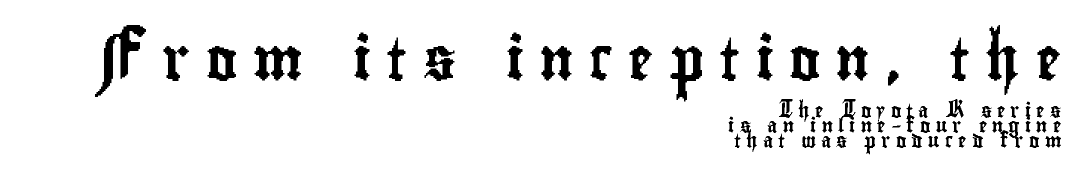
Visually, the top section dominates because its glyphs are scaled up. Unlike italic type, these characters show no tilt at all. These lines huddle together more closely than default settings would place them. This sample has the flowing, uneven cadence of proportional lettering.
